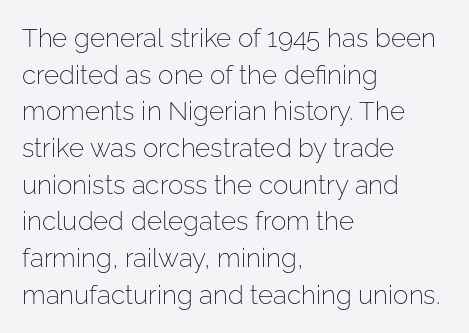
Q: Is the text bold? A: No.
Q: Is the text italic (slanted)? A: No, it is upright.
Q: Is the text underlined? A: No.
Q: How is the paragraph aligned? A: Left-aligned.
Q: Is the spacing between letters normal or unusually wide? A: Normal.
Q: Is the spacing between lines tight, normal or loose? A: Normal.
